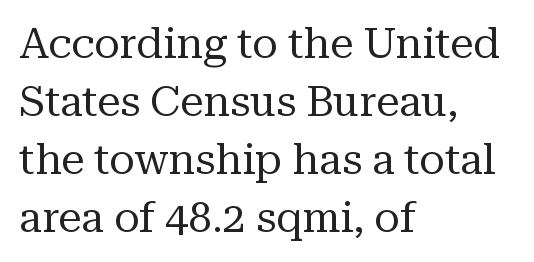
The typography opts for an upright posture over an oblique one. Notice how the passage keeps a crisp vertical edge on the left only. Stems and bowls with no extra thickness — not bold. The string is rendered with underlining switched off.
